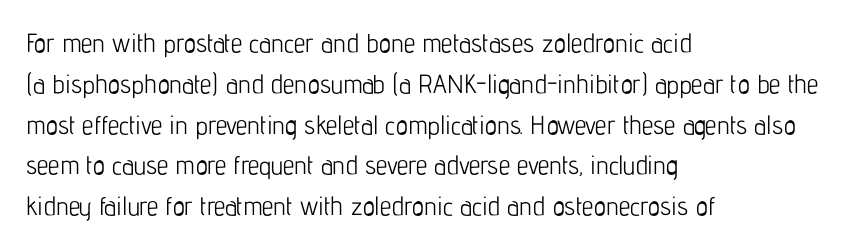
The gap between lines stays unmarked. No extra tracking has been applied to these lines. Does the leading feel generous? No, just average. Short and long lines alike share a common starting point at left.
